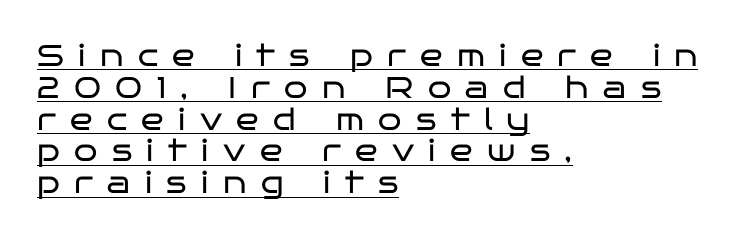
{"serif": "no", "italic": "no", "bold": "no", "weight": "regular", "width": "wide", "stroke_contrast": "low", "x_height": "large", "monospaced": "no", "underline": "yes", "align": "left", "line_spacing": "tight", "line_spacing_ratio": 1.06, "letter_spacing": "wide", "letter_spacing_em": 0.48, "glyph_px": 30}
